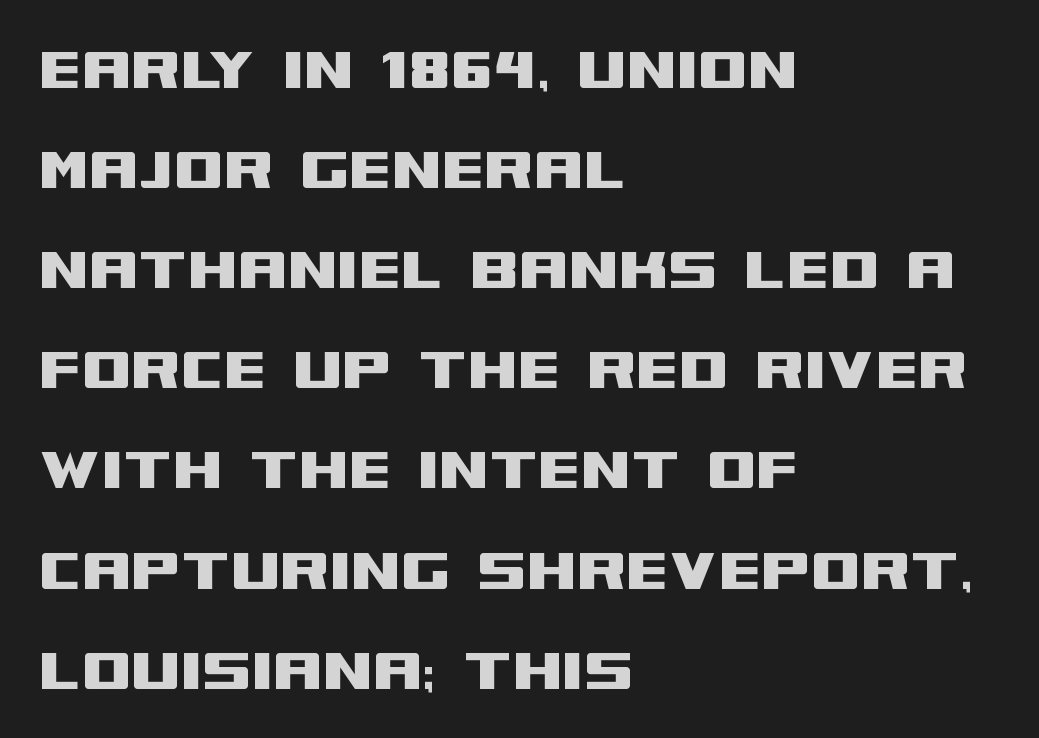
Compared with a centered layout, this one pins lines to the left instead. This sample has the flowing, uneven cadence of proportional lettering. Designer's note — italics off, roman on. Between one letter and the next there's only the usual sliver of space. This is sans-serif lettering, the kind often seen on screens and signage. The foot of each line stays bare and open.
